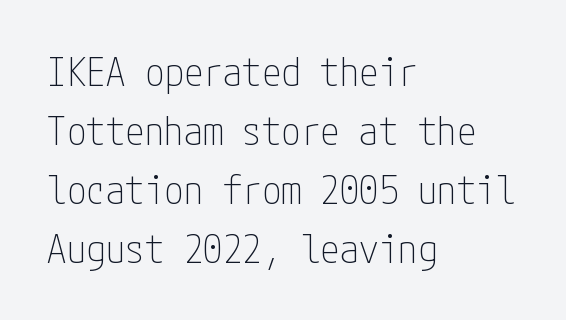
Q: Is the text bold? A: No.
Q: Is the text italic (slanted)? A: No, it is upright.
Q: Is the typeface a serif or a sans-serif typeface? A: Sans-serif.
Q: Is the text underlined? A: No.
Q: How is the paragraph aligned? A: Left-aligned.
Q: Is the spacing between letters normal or unusually wide? A: Normal.
Q: Is the spacing between lines tight, normal or loose? A: Normal.
Q: Width (condensed, normal, or wide)? A: Condensed.
Q: Stroke contrast? A: Low.
Q: x-height? A: Medium.
